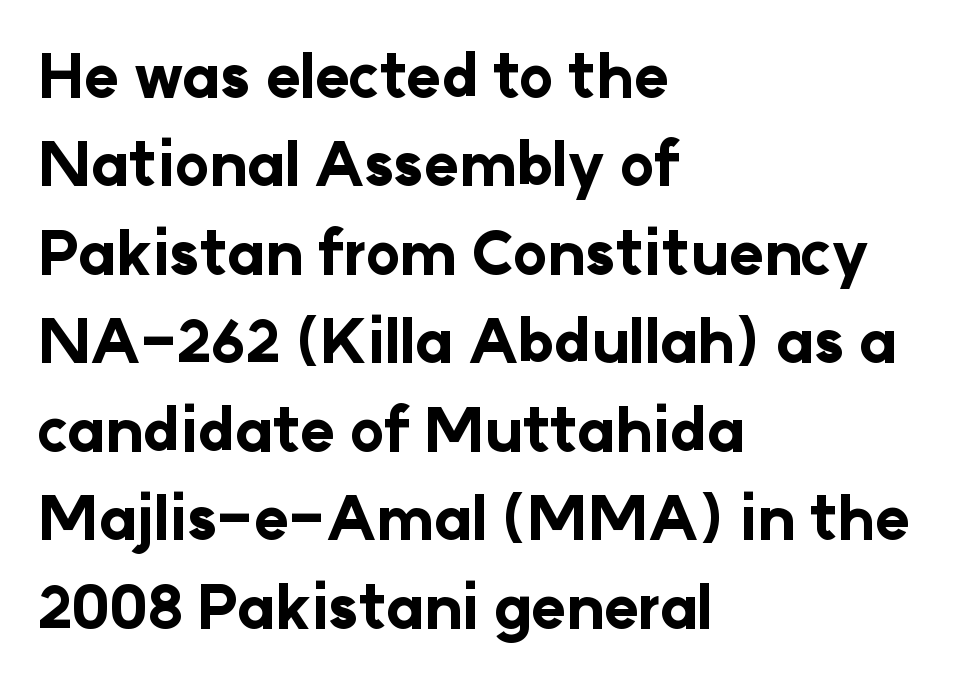
Q: Is the text bold? A: Yes.
Q: Is the text italic (slanted)? A: No, it is upright.
Q: Is the typeface a serif or a sans-serif typeface? A: Sans-serif.
Q: Is the text underlined? A: No.
Q: How is the paragraph aligned? A: Left-aligned.
Q: Is the spacing between letters normal or unusually wide? A: Normal.
Q: Is the spacing between lines tight, normal or loose? A: Normal.
Q: Width (condensed, normal, or wide)? A: Normal.
Q: Stroke contrast? A: Low.
Q: x-height? A: Medium.
Q: Monospaced? A: No.
